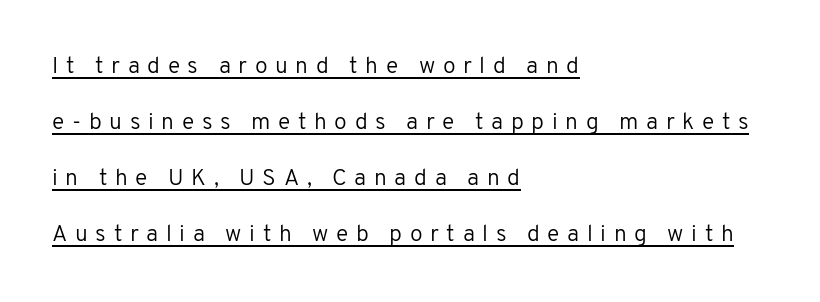
The image shows 23 px text type, upright; set left-aligned, loose line spacing (2.43x), unusually wide letter spacing (+0.33 em), underlined.
